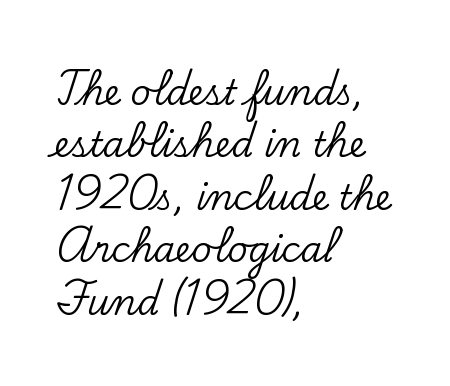
{"serif": "yes", "width": "normal", "stroke_contrast": "low", "x_height": "small", "monospaced": "no", "underline": "no", "align": "left", "line_spacing": "normal", "line_spacing_ratio": 1.5, "letter_spacing": "normal", "letter_spacing_em": 0.0, "glyph_px": 35}
